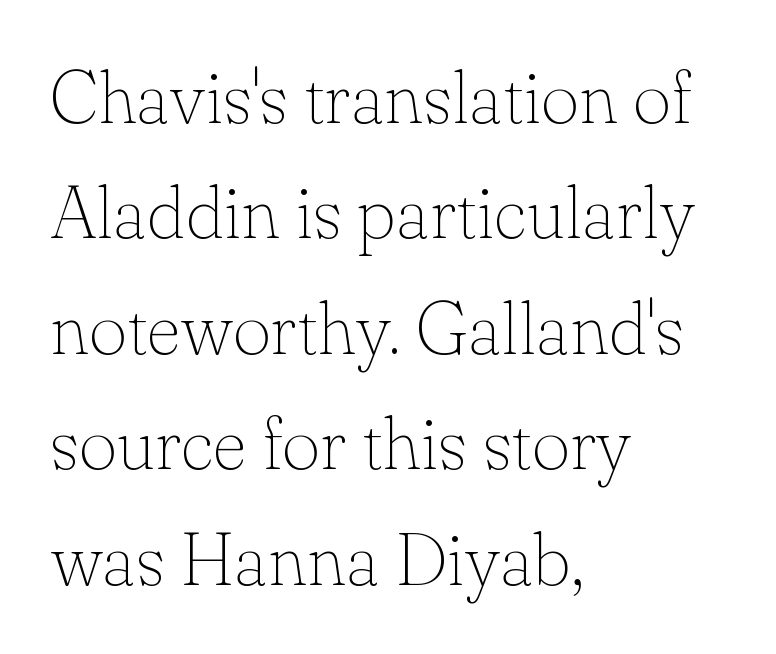
{"serif": "yes", "italic": "no", "bold": "no", "weight": "thin", "width": "normal", "stroke_contrast": "low", "x_height": "small", "monospaced": "no", "underline": "no", "align": "left", "line_spacing": "normal", "line_spacing_ratio": 1.56, "letter_spacing": "normal", "letter_spacing_em": 0.0, "glyph_px": 74}
